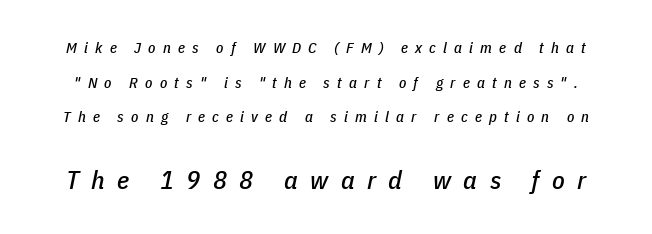
The block of text is sparse from top to bottom, with ample space between rows. It's the slanting kind of type. Honestly, the letter spacing is so wide it's the main thing you notice. Check under the words: just untouched page. Two sizes are in play, and the larger belongs to the second block.
